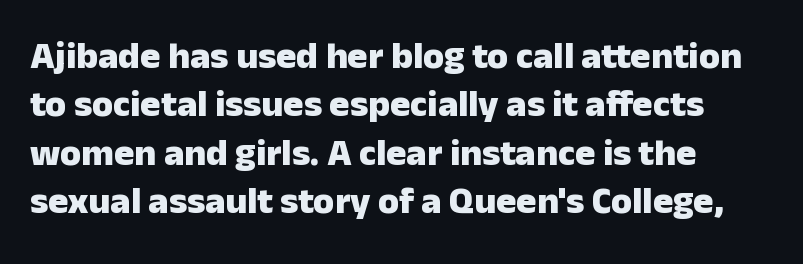
{"serif": "no", "italic": "no", "bold": "yes", "weight": "heavy", "width": "normal", "stroke_contrast": "low", "x_height": "medium", "monospaced": "no", "underline": "no", "align": "left", "line_spacing": "normal", "line_spacing_ratio": 1.27, "letter_spacing": "normal", "letter_spacing_em": 0.0, "glyph_px": 38}
